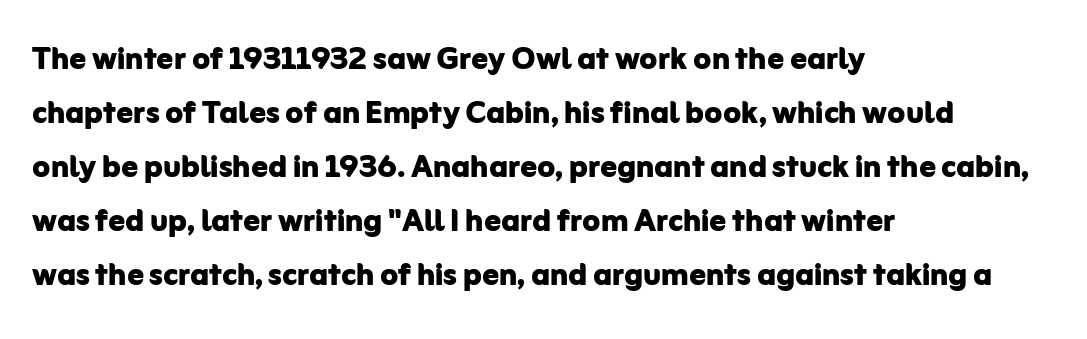
No extra tracking has been applied to these lines. All the whitespace from short lines collects on the right. Here the designer chose a conventional face with non-uniform glyph widths. The passage shown is not underscored anywhere. These words are printed bold, with thick strokes throughout. Interline gaps are of average width in this sample.
